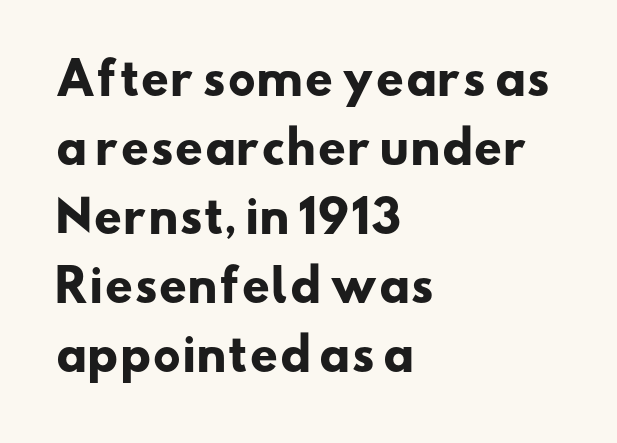
Is this a fixed-width face? No — the glyphs have proportional, varying widths. Caption: standard tracking, unaltered. Letters rest on an invisible, unmarked baseline. Short and long lines alike share a common starting point at left. The typeface chosen for these lines omits serifs. Weight: bold.
